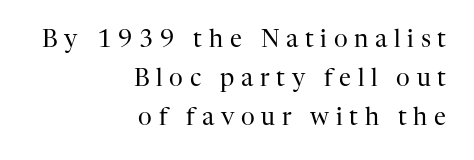
The image shows 24 px text type, upright; set right-aligned, normal line spacing (1.63x), unusually wide letter spacing (+0.28 em), not underlined.
